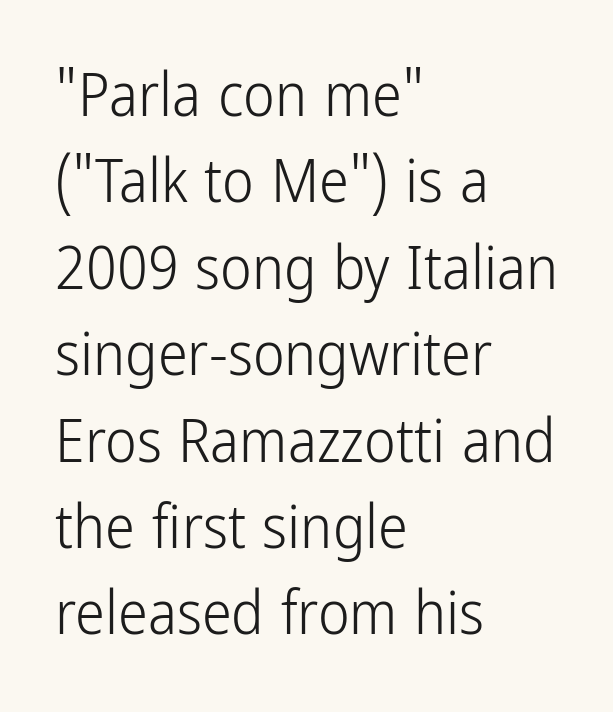
The image shows 60 px light, condensed sans-serif type, upright; set left-aligned, normal line spacing (1.44x), normal letter spacing, not underlined; low stroke contrast and a medium x-height.
